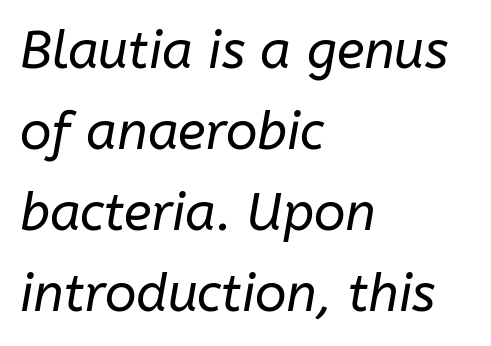
Q: Is the text bold? A: No.
Q: Is the text italic (slanted)? A: Yes, it leans right by about 10 degrees.
Q: Is the text underlined? A: No.
Q: How is the paragraph aligned? A: Left-aligned.
Q: Is the spacing between letters normal or unusually wide? A: Normal.
Q: Is the spacing between lines tight, normal or loose? A: Normal.
Q: Width (condensed, normal, or wide)? A: Normal.
Q: Stroke contrast? A: Low.
Q: x-height? A: Medium.
Q: Monospaced? A: No.
